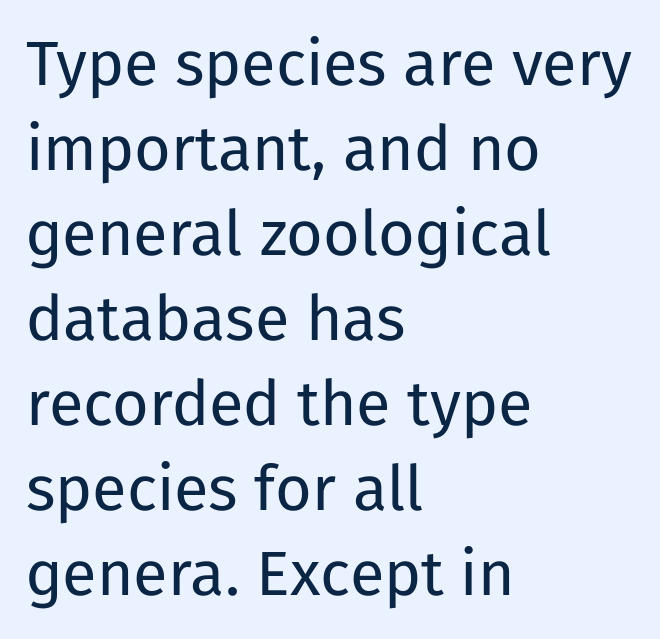
{"serif": "no", "italic": "no", "bold": "no", "weight": "regular", "width": "normal", "stroke_contrast": "low", "x_height": "medium", "monospaced": "no", "underline": "no", "align": "left", "line_spacing": "normal", "line_spacing_ratio": 1.35, "letter_spacing": "normal", "letter_spacing_em": 0.0, "glyph_px": 63}
